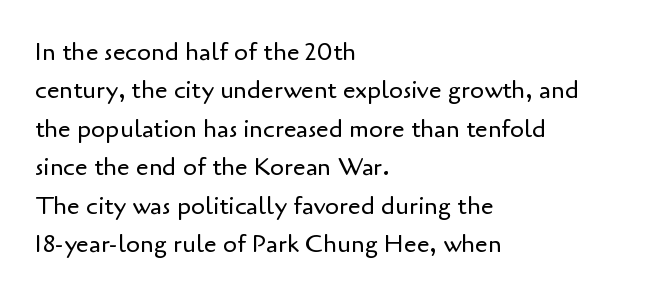
{"italic": "no", "bold": "no", "underline": "no", "align": "left", "line_spacing": "normal", "line_spacing_ratio": 1.54, "letter_spacing": "normal", "letter_spacing_em": 0.0, "glyph_px": 25}
